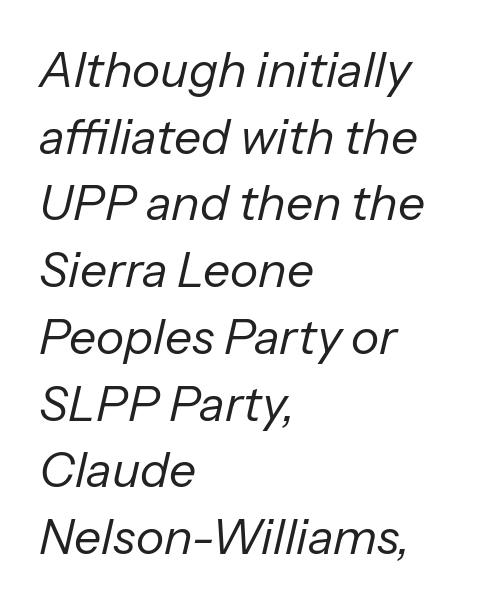
The image shows 48 px regular-weight type, italic (leaning right); set left-aligned, normal line spacing (1.39x), normal letter spacing, not underlined; low stroke contrast and a medium x-height.
